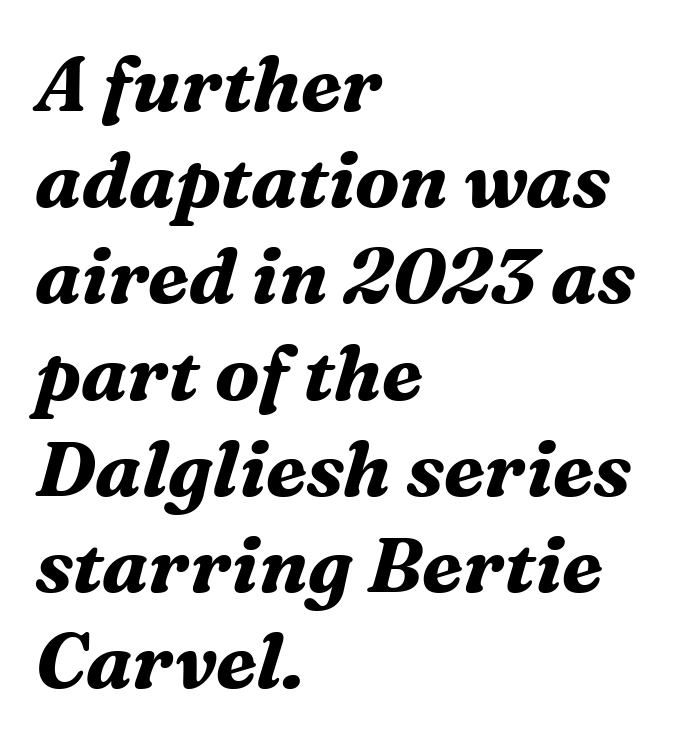
{"serif": "yes", "italic": "yes", "lean": "right", "slant_degrees": 16, "bold": "yes", "weight": "bold", "width": "normal", "stroke_contrast": "medium", "x_height": "medium", "monospaced": "no", "underline": "no", "align": "left", "line_spacing": "normal", "line_spacing_ratio": 1.25, "letter_spacing": "normal", "letter_spacing_em": 0.0, "glyph_px": 77}
